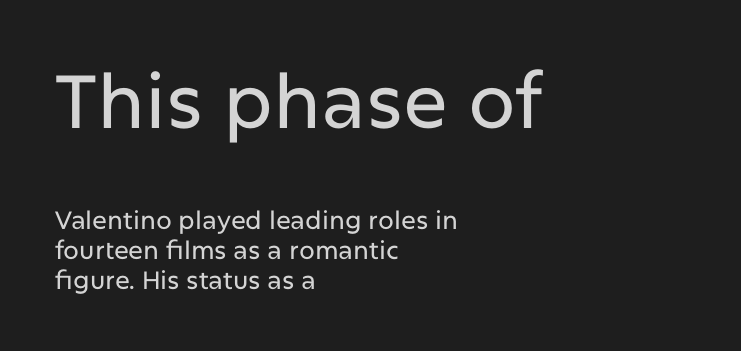
The image shows 75 px sans-serif type, upright; set left-aligned, line spacing 1.19x, normal letter spacing, not underlined; the first (top) block is 3.0x larger; low stroke contrast and a medium x-height.
